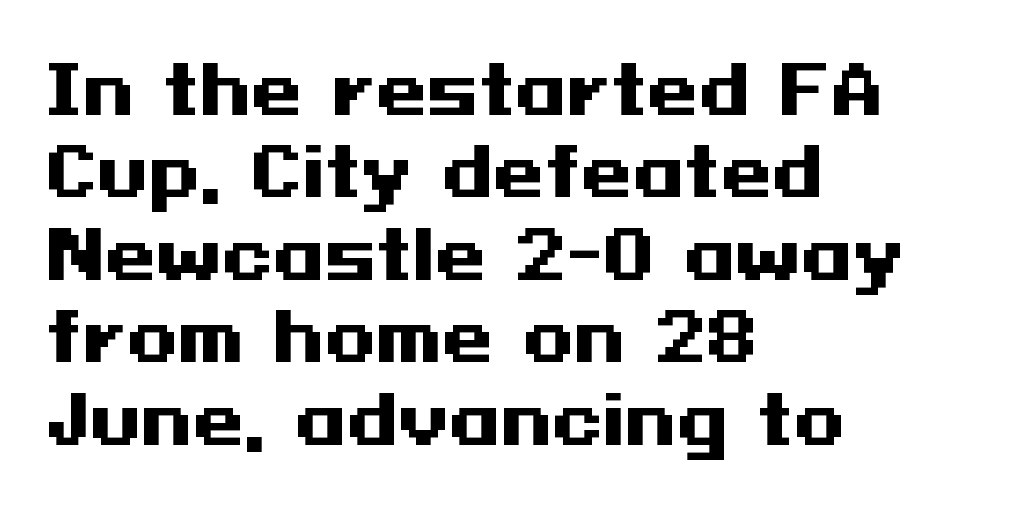
Q: Is the text bold? A: Yes.
Q: Is the text italic (slanted)? A: No, it is upright.
Q: Is the typeface a serif or a sans-serif typeface? A: Sans-serif.
Q: Is the text underlined? A: No.
Q: How is the paragraph aligned? A: Left-aligned.
Q: Is the spacing between letters normal or unusually wide? A: Normal.
Q: Is the spacing between lines tight, normal or loose? A: Normal.
Q: Width (condensed, normal, or wide)? A: Wide.
Q: Stroke contrast? A: Medium.
Q: x-height? A: Medium.
